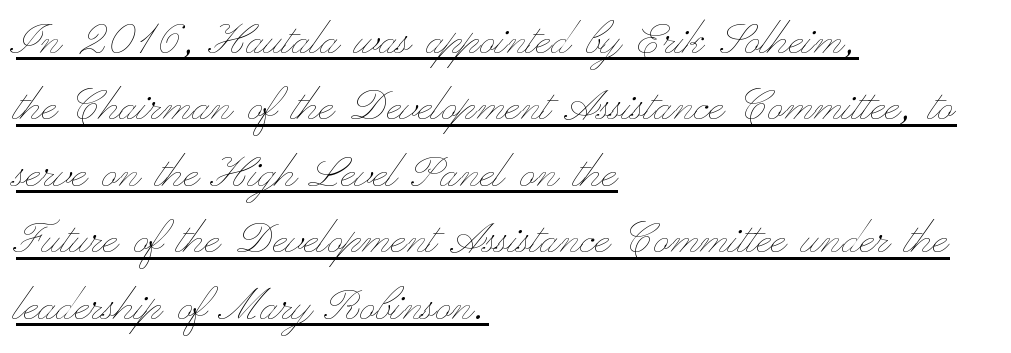
{"bold": "no", "weight": "thin", "width": "wide", "stroke_contrast": "low", "x_height": "small", "monospaced": "no", "underline": "yes", "align": "left", "line_spacing_ratio": 1.23, "letter_spacing": "normal", "letter_spacing_em": 0.0, "glyph_px": 54}
